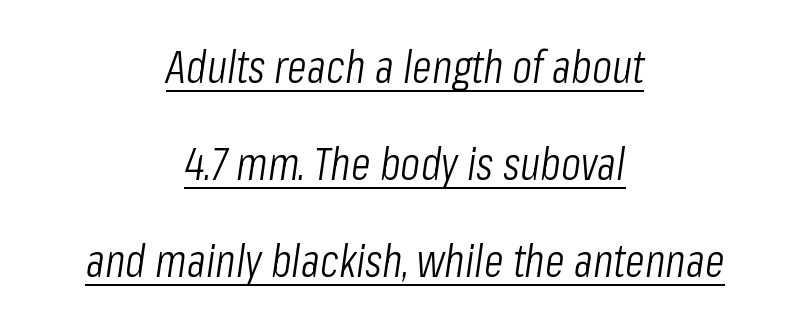
The face used here is proportionally spaced, like ordinary book or web type. Stroke mass is kept to a normal reading level or below. When letters slant like this, we call the style italic. Is the block centered? Yes — each line is placed symmetrically about the middle.
